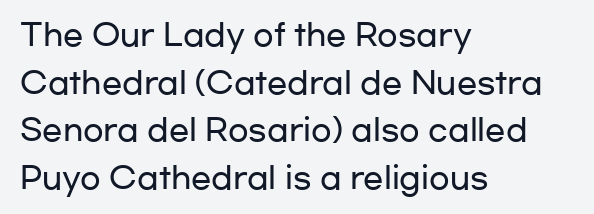
The image shows 30 px wide sans-serif type, upright; set left-aligned, normal line spacing (1.59x), normal letter spacing, not underlined; low stroke contrast and a medium x-height.
